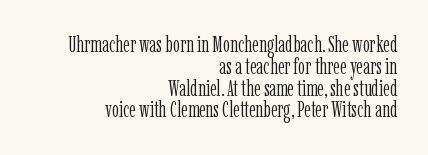
Q: Is the text bold? A: No.
Q: Is the text italic (slanted)? A: No, it is upright.
Q: Is the text underlined? A: No.
Q: How is the paragraph aligned? A: Right-aligned.
Q: Is the spacing between letters normal or unusually wide? A: Normal.
Q: Is the spacing between lines tight, normal or loose? A: Tight.
